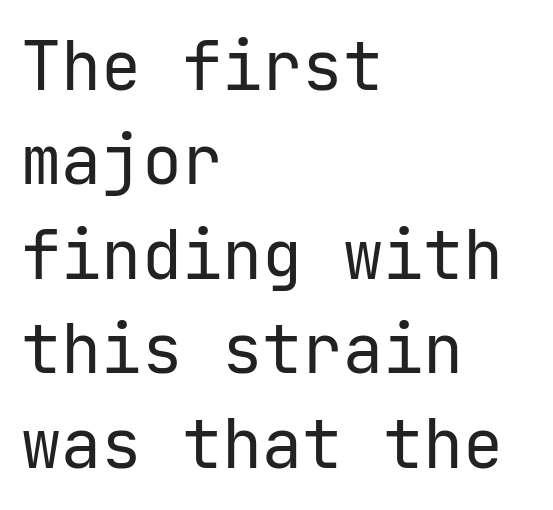
The image shows 67 px regular-weight sans-serif type, upright; set left-aligned, normal line spacing (1.41x), normal letter spacing, not underlined; low stroke contrast and a medium x-height.
